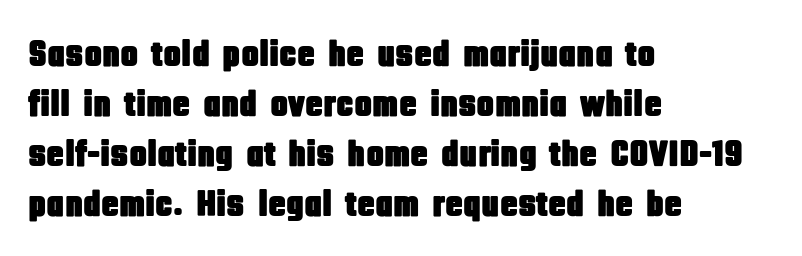
Q: Is the text italic (slanted)? A: No, it is upright.
Q: Is the typeface a serif or a sans-serif typeface? A: Sans-serif.
Q: Is the text underlined? A: No.
Q: How is the paragraph aligned? A: Left-aligned.
Q: Is the spacing between letters normal or unusually wide? A: Normal.
Q: Is the spacing between lines tight, normal or loose? A: Normal.
Q: Width (condensed, normal, or wide)? A: Condensed.
Q: Stroke contrast? A: Low.
Q: x-height? A: Large.
Q: Monospaced? A: No.
